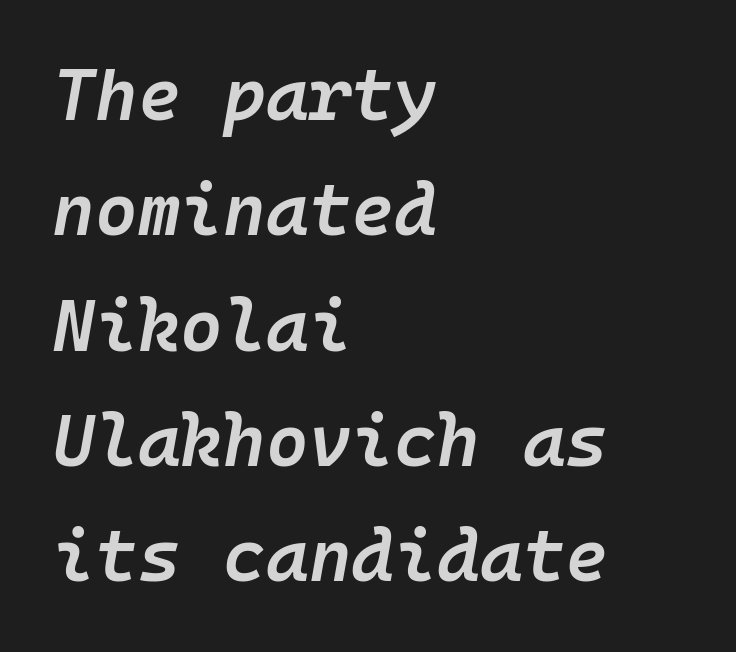
Q: Is the text bold? A: Semi-bold.
Q: Is the text italic (slanted)? A: Yes, it leans right by about 10 degrees.
Q: Is the text underlined? A: No.
Q: How is the paragraph aligned? A: Left-aligned.
Q: Is the spacing between letters normal or unusually wide? A: Normal.
Q: Is the spacing between lines tight, normal or loose? A: Normal.
Q: Width (condensed, normal, or wide)? A: Normal.
Q: Stroke contrast? A: Low.
Q: x-height? A: Medium.
Q: Monospaced? A: Yes.
